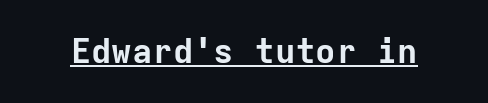
Q: Is the text bold? A: Yes.
Q: Is the text italic (slanted)? A: No, it is upright.
Q: Is the typeface a serif or a sans-serif typeface? A: Sans-serif.
Q: Is the text underlined? A: Yes.
Q: Is the spacing between letters normal or unusually wide? A: Normal.
Q: Width (condensed, normal, or wide)? A: Normal.
Q: Stroke contrast? A: Low.
Q: x-height? A: Medium.
Q: Monospaced? A: Yes.
